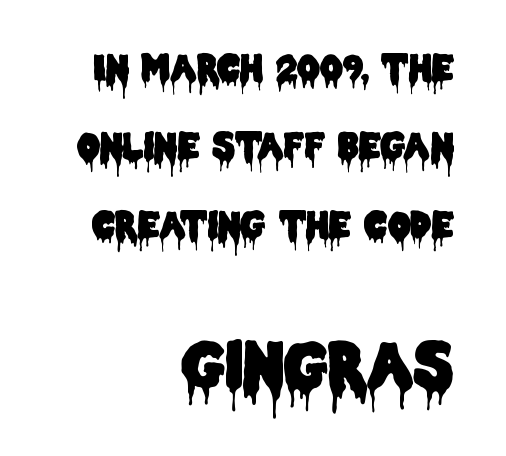
Visually the block forms a straight wall on the right and a jagged coastline on the left. Do the characters align in a grid? No, the font is proportional. Font category for this specimen: sans-serif. Posture: upright roman. The face used here is rendered with its standard letterfit. Rows of type keep a wide berth in the vertical direction.
